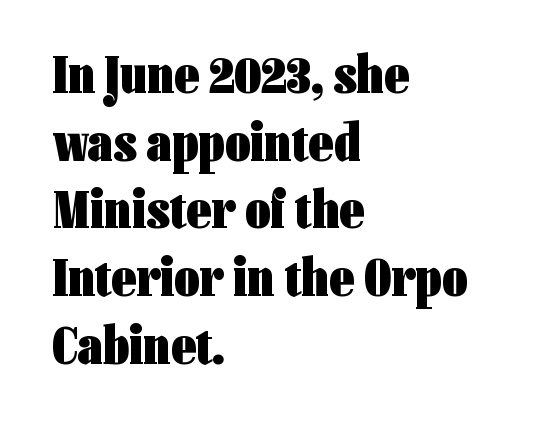
Q: Is the text bold? A: Yes.
Q: Is the text italic (slanted)? A: No, it is upright.
Q: Is the typeface a serif or a sans-serif typeface? A: Sans-serif.
Q: Is the text underlined? A: No.
Q: How is the paragraph aligned? A: Left-aligned.
Q: Is the spacing between letters normal or unusually wide? A: Normal.
Q: Width (condensed, normal, or wide)? A: Condensed.
Q: Stroke contrast? A: Low.
Q: x-height? A: Medium.
Q: Monospaced? A: No.
